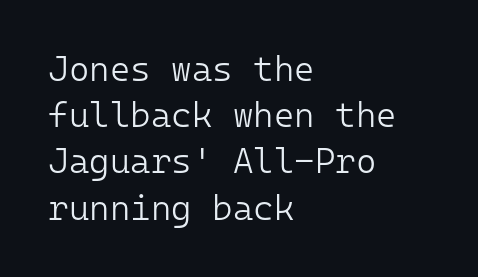
The image shows 35 px light sans-serif type, upright, monospaced; set left-aligned, normal line spacing (1.32x), normal letter spacing, not underlined; low stroke contrast and a medium x-height.
